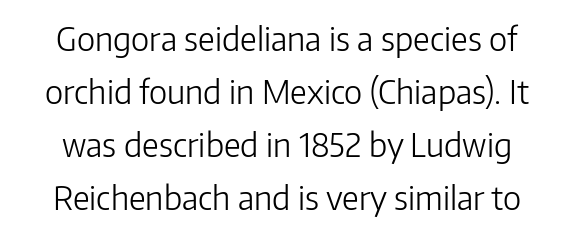
Spacing verdict: proportional, widths tailored to each character. Bold? No — there's no thickening of the strokes. The face used here is rendered with its standard letterfit. Unlike a traditional serif, this face leaves its strokes unadorned. Letters rest on an invisible, unmarked baseline.
